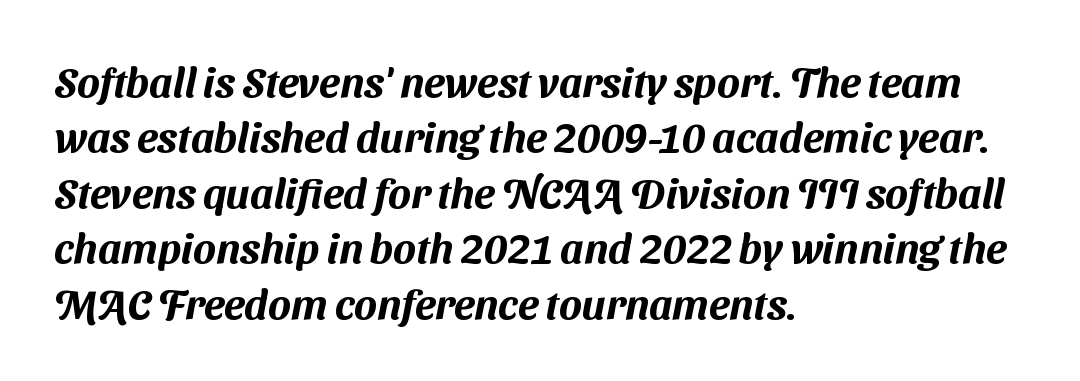
The image shows 42 px sans-serif type; set left-aligned, normal line spacing (1.32x), normal letter spacing, not underlined; medium stroke contrast and a medium x-height.
